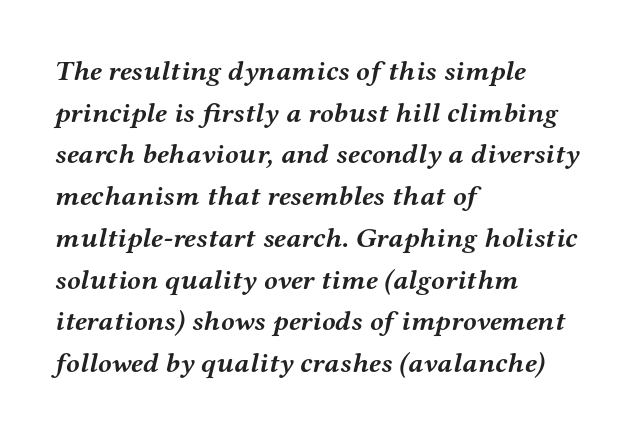
The face used here is seriffed, in the tradition of book romans. Is there much room between lines? A standard amount, neither cramped nor airy. Alignment: flush left. Would a proofreader flag this as italicized? Yes.
